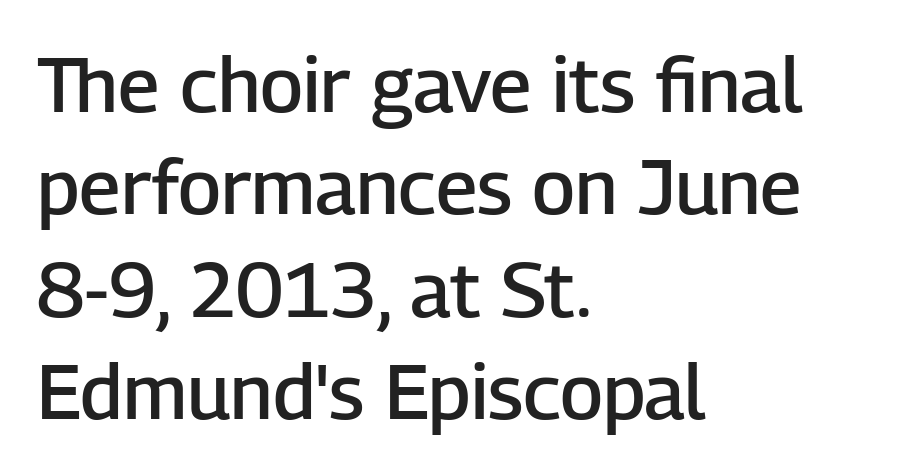
Q: Is the text bold? A: Semi-bold.
Q: Is the text italic (slanted)? A: No, it is upright.
Q: Is the typeface a serif or a sans-serif typeface? A: Sans-serif.
Q: Is the text underlined? A: No.
Q: How is the paragraph aligned? A: Left-aligned.
Q: Is the spacing between letters normal or unusually wide? A: Normal.
Q: Is the spacing between lines tight, normal or loose? A: Normal.
Q: Width (condensed, normal, or wide)? A: Normal.
Q: Stroke contrast? A: Low.
Q: x-height? A: Medium.
Q: Monospaced? A: No.
